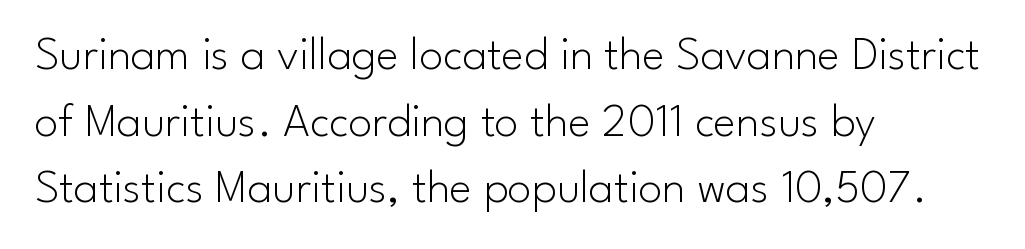
Q: Is the text bold? A: No.
Q: Is the text italic (slanted)? A: No, it is upright.
Q: Is the typeface a serif or a sans-serif typeface? A: Sans-serif.
Q: Is the text underlined? A: No.
Q: How is the paragraph aligned? A: Left-aligned.
Q: Is the spacing between letters normal or unusually wide? A: Normal.
Q: Is the spacing between lines tight, normal or loose? A: Normal.
Q: Width (condensed, normal, or wide)? A: Normal.
Q: Stroke contrast? A: Low.
Q: x-height? A: Small.
Q: Monospaced? A: No.
